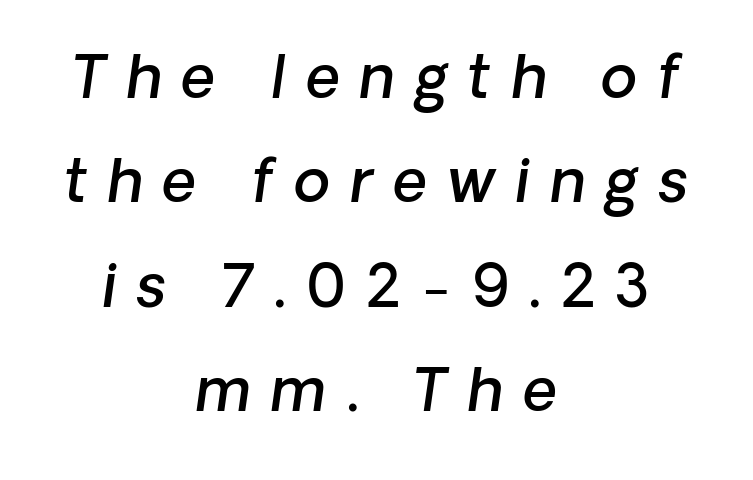
Q: Is the text bold? A: Semi-bold.
Q: Is the text italic (slanted)? A: Yes, it leans right by about 8 degrees.
Q: Is the text underlined? A: No.
Q: How is the paragraph aligned? A: Centered.
Q: Is the spacing between letters normal or unusually wide? A: Unusually wide.
Q: Width (condensed, normal, or wide)? A: Normal.
Q: Stroke contrast? A: Low.
Q: x-height? A: Medium.
Q: Monospaced? A: No.
